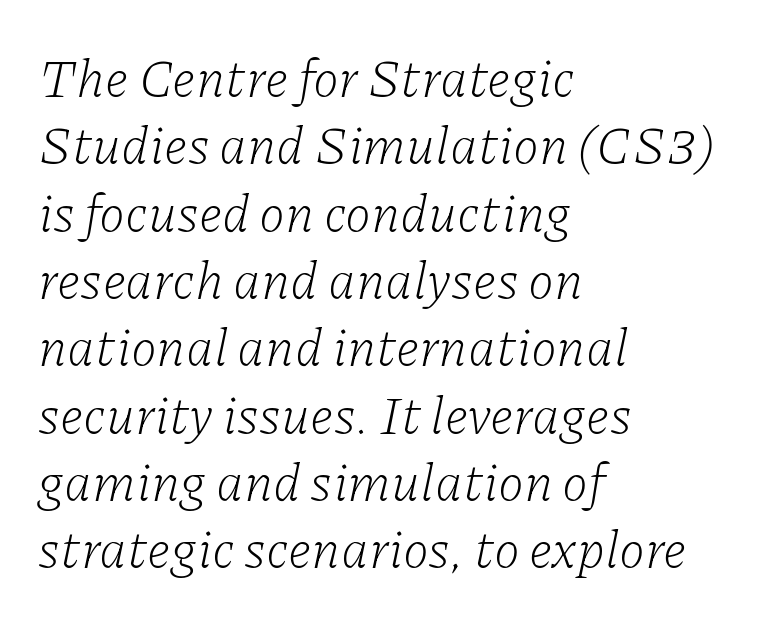
{"serif": "yes", "italic": "yes", "lean": "right", "slant_degrees": 11, "bold": "no", "weight": "light", "width": "normal", "stroke_contrast": "low", "x_height": "medium", "monospaced": "no", "underline": "no", "align": "left", "line_spacing": "normal", "line_spacing_ratio": 1.27, "letter_spacing": "normal", "letter_spacing_em": 0.0, "glyph_px": 53}
